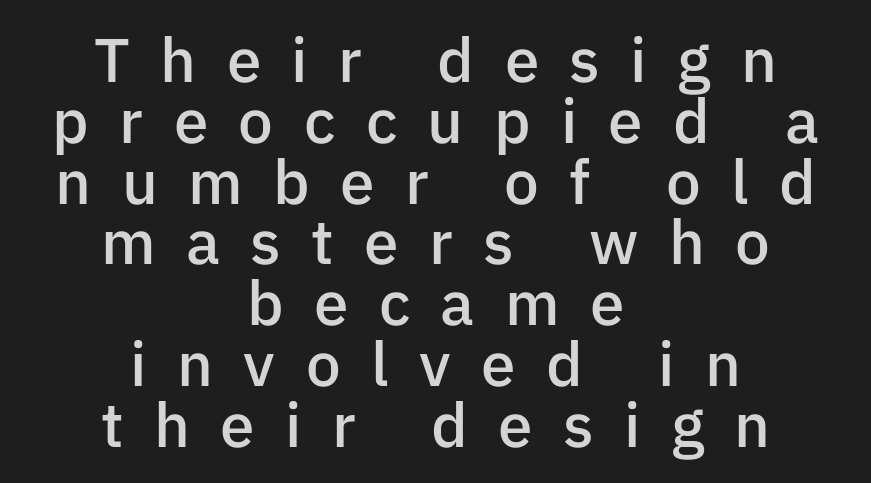
The image shows 62 px semibold sans-serif type, upright; set centered, tight line spacing (0.98x), unusually wide letter spacing (+0.49 em), not underlined; low stroke contrast and a medium x-height.
